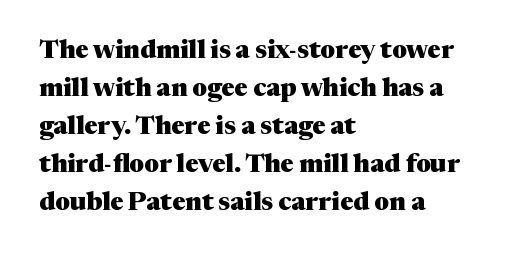
{"italic": "no", "bold": "yes", "underline": "no", "align": "left", "line_spacing": "normal", "line_spacing_ratio": 1.52, "letter_spacing": "normal", "letter_spacing_em": 0.0, "glyph_px": 25}
